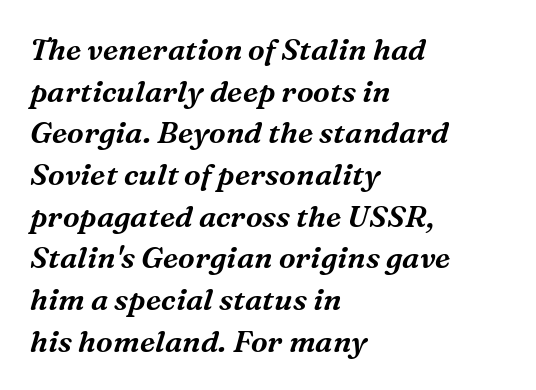
Observe the lean: these are italic letterforms. Look at the tracking — it's just the regular setting, nothing added. Little horizontal feet cap the strokes, marking this as serif type. Students, observe: this is what conventionally led text looks like. Bare-footed words on every line. Here the designer chose a conventional face with non-uniform glyph widths.
